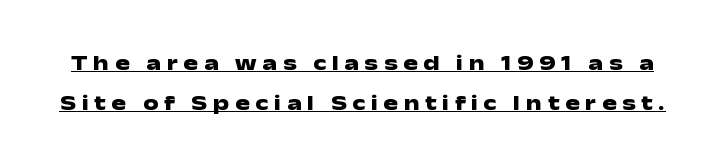
Emphasis is given by a line drawn under the lettering. You can tell it's not italic because the verticals are truly vertical. The face used here has the dense, thick strokes of a bold. Honestly, the letter spacing is so wide it's the main thing you notice.
